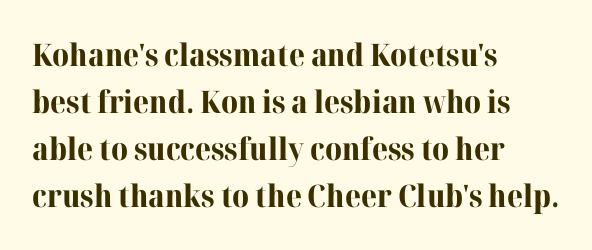
{"serif": "yes", "italic": "no", "bold": "yes", "weight": "bold", "width": "normal", "stroke_contrast": "high", "x_height": "medium", "monospaced": "no", "underline": "no", "align": "left", "line_spacing": "normal", "line_spacing_ratio": 1.52, "letter_spacing": "normal", "letter_spacing_em": 0.0, "glyph_px": 31}
